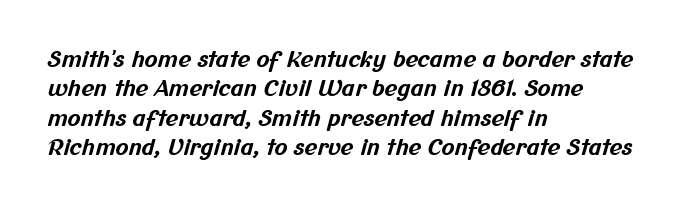
The image shows 22 px bold type; set left-aligned, normal line spacing (1.34x), normal letter spacing, not underlined.
